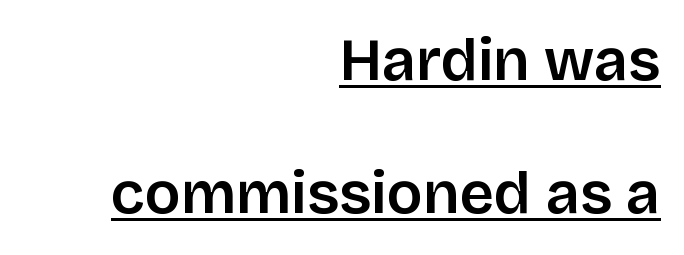
{"serif": "no", "italic": "no", "width": "normal", "stroke_contrast": "low", "x_height": "large", "monospaced": "no", "underline": "yes", "align": "right", "line_spacing": "loose", "line_spacing_ratio": 2.22, "letter_spacing": "normal", "letter_spacing_em": 0.0, "glyph_px": 60}
